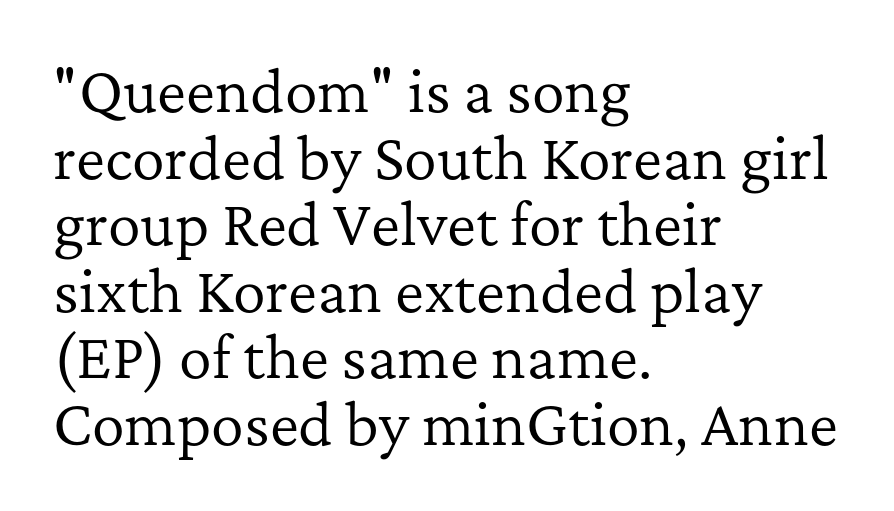
The image shows 55 px regular-weight serif type, upright; set left-aligned, line spacing 1.21x, normal letter spacing, not underlined; low stroke contrast and a medium x-height.
